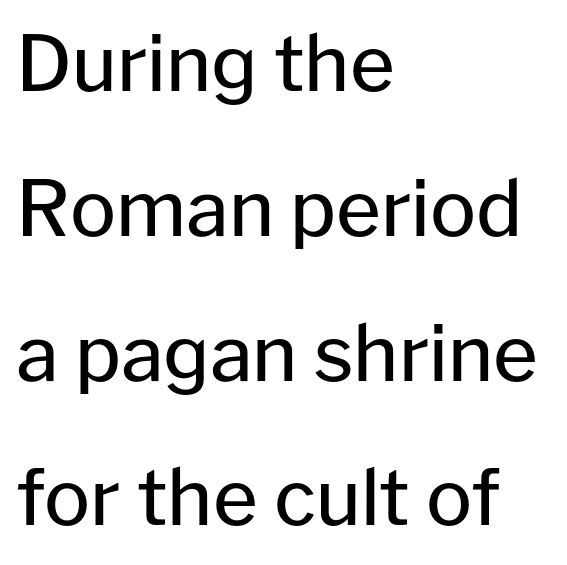
Q: Is the text bold? A: No.
Q: Is the text italic (slanted)? A: No, it is upright.
Q: Is the typeface a serif or a sans-serif typeface? A: Sans-serif.
Q: Is the text underlined? A: No.
Q: How is the paragraph aligned? A: Left-aligned.
Q: Is the spacing between letters normal or unusually wide? A: Normal.
Q: Width (condensed, normal, or wide)? A: Normal.
Q: Stroke contrast? A: Low.
Q: x-height? A: Medium.
Q: Monospaced? A: No.
